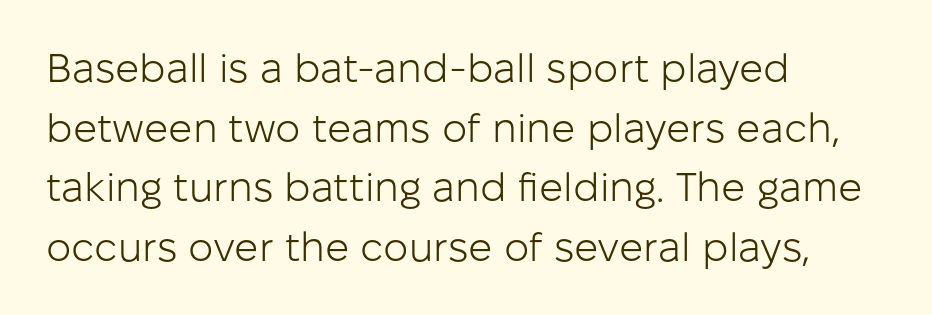
Character widths vary here, with narrow letters taking less room than wide ones. The weight tops out at a normal text grade. The type sits square on the baseline with zero lean. Each word holds together tightly as a unit, with standard inter-letter gaps.
